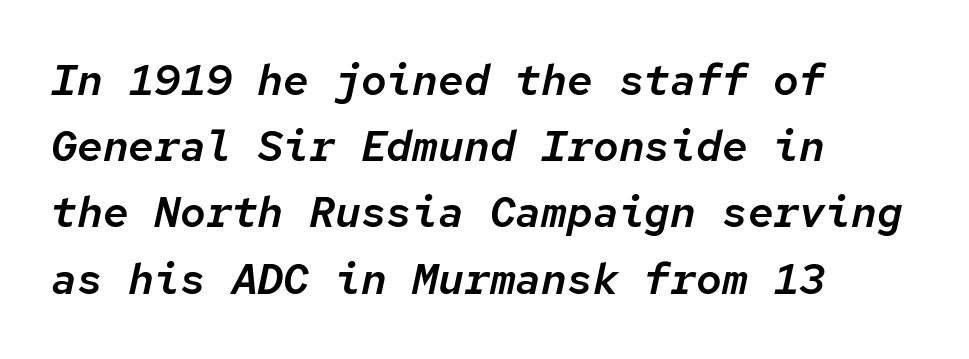
The image shows 43 px text type, italic (leaning right), monospaced; set left-aligned, normal line spacing (1.54x), normal letter spacing, not underlined; low stroke contrast and a medium x-height.
